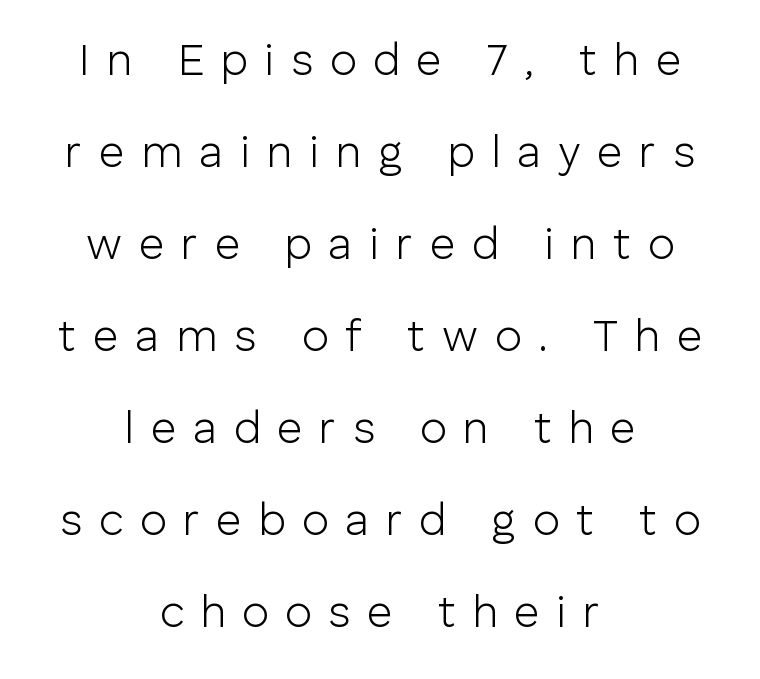
The image shows 44 px light sans-serif type, upright; set centered, loose line spacing (2.09x), unusually wide letter spacing (+0.38 em), not underlined; low stroke contrast and a medium x-height.
